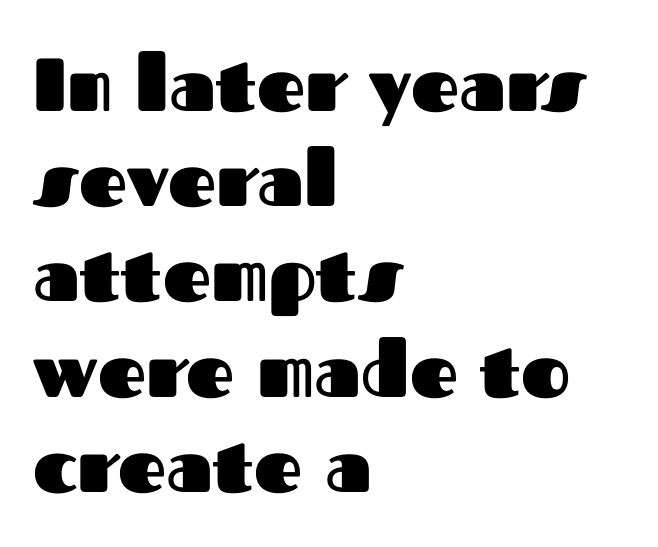
{"serif": "no", "italic": "no", "bold": "yes", "weight": "heavy", "width": "normal", "stroke_contrast": "medium", "x_height": "medium", "monospaced": "no", "underline": "no", "align": "left", "line_spacing": "normal", "line_spacing_ratio": 1.27, "letter_spacing": "normal", "letter_spacing_em": 0.0, "glyph_px": 75}
